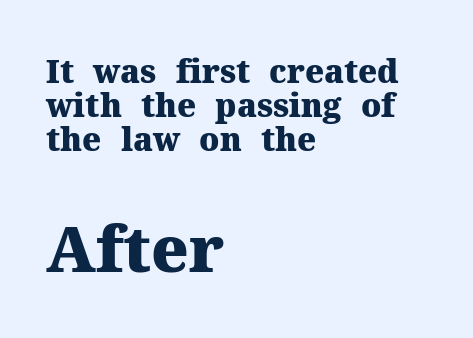
The image shows 63 px heavy serif type, upright; set left-aligned, tight line spacing (1.07x), normal letter spacing, not underlined; the second (bottom) block is 1.97x larger; medium stroke contrast and a medium x-height.
